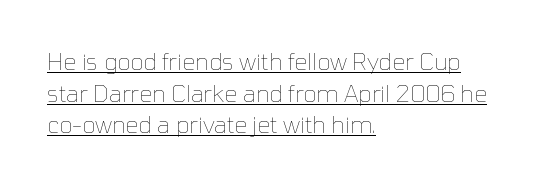
{"italic": "no", "bold": "no", "underline": "yes", "align": "left", "line_spacing": "normal", "line_spacing_ratio": 1.37, "letter_spacing": "normal", "letter_spacing_em": 0.0, "glyph_px": 23}
